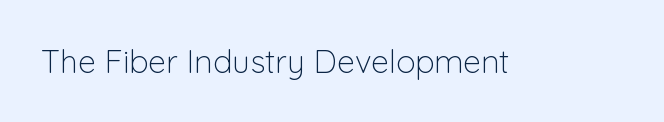
{"serif": "no", "italic": "no", "bold": "no", "weight": "light", "width": "normal", "stroke_contrast": "low", "x_height": "medium", "monospaced": "no", "underline": "no", "letter_spacing": "normal", "letter_spacing_em": 0.0, "glyph_px": 32}
